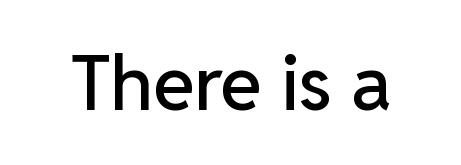
{"serif": "no", "italic": "no", "width": "normal", "stroke_contrast": "low", "x_height": "medium", "monospaced": "no", "underline": "no", "letter_spacing": "normal", "letter_spacing_em": 0.0, "glyph_px": 76}
